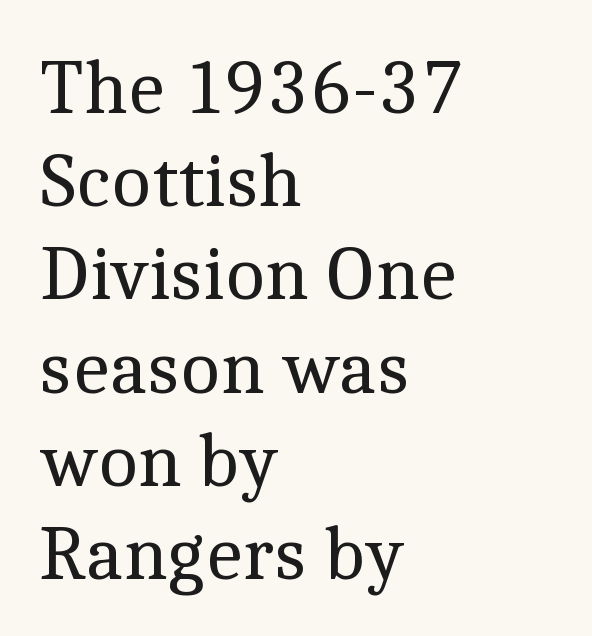
{"serif": "yes", "italic": "no", "bold": "no", "weight": "regular", "width": "normal", "x_height": "medium", "monospaced": "no", "underline": "no", "align": "left", "line_spacing_ratio": 1.21, "letter_spacing": "normal", "letter_spacing_em": 0.0, "glyph_px": 77}
